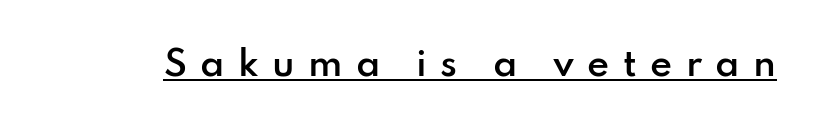
Weight: semibold (demi). The letters carry no serifs — their stems end cleanly without finishing strokes. You could not count columns in this text — the font is proportionally spaced. The axis of the letterforms is exactly vertical. Quick note: underline on. Someone cranked the tracking dial way up on this one.
